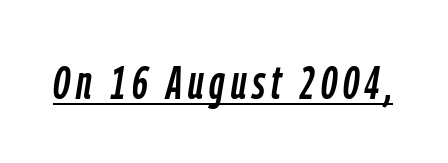
Q: Is the text italic (slanted)? A: Yes, it leans right by about 9 degrees.
Q: Is the text underlined? A: Yes.
Q: Width (condensed, normal, or wide)? A: Condensed.
Q: Stroke contrast? A: Low.
Q: x-height? A: Medium.
Q: Monospaced? A: No.
